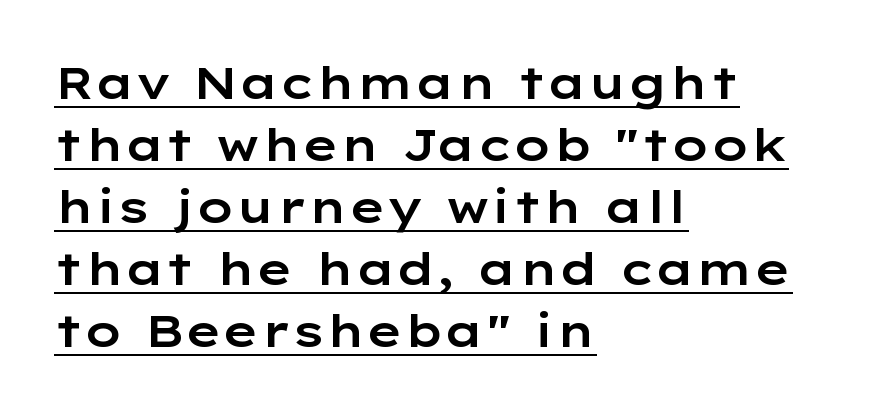
{"serif": "no", "italic": "no", "width": "wide", "stroke_contrast": "low", "x_height": "medium", "monospaced": "no", "underline": "yes", "align": "left", "line_spacing": "normal", "line_spacing_ratio": 1.38, "letter_spacing": "normal", "letter_spacing_em": 0.0, "glyph_px": 45}
